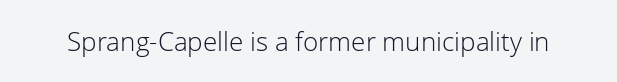
A roman cut, with each character standing at attention. Decoration check: the copy has no underline. The gaps between neighbouring characters are ordinary and unremarkable. Bold? No — there's no thickening of the strokes.
